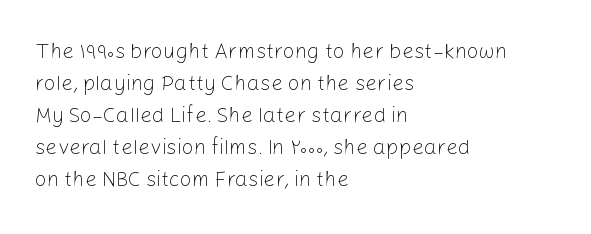
Q: Is the text bold? A: No.
Q: Is the text italic (slanted)? A: No, it is upright.
Q: Is the text underlined? A: No.
Q: How is the paragraph aligned? A: Left-aligned.
Q: Is the spacing between letters normal or unusually wide? A: Normal.
Q: Is the spacing between lines tight, normal or loose? A: Normal.
